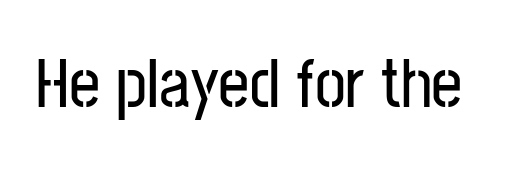
{"serif": "no", "italic": "no", "width": "condensed", "stroke_contrast": "low", "x_height": "medium", "monospaced": "no", "underline": "no", "letter_spacing": "normal", "letter_spacing_em": 0.0, "glyph_px": 69}
